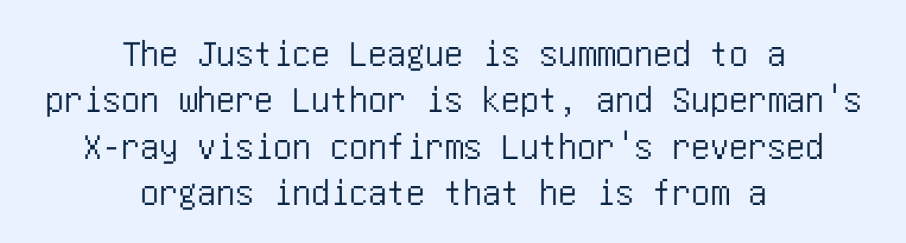
Serifs: no, the terminals of the letterforms are clean. Visually the block forms a symmetrical silhouette, jagged on both flanks. Words appear dense and cohesive because spacing is normal. These lines were composed using upright roman letters. Words float on clear page, feet unadorned.
